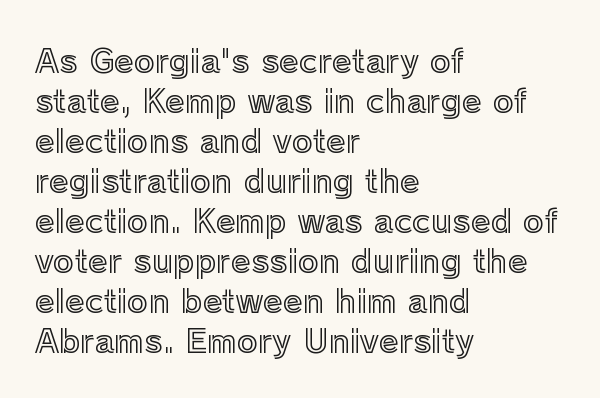
Q: Is the text italic (slanted)? A: No, it is upright.
Q: Is the text underlined? A: No.
Q: How is the paragraph aligned? A: Left-aligned.
Q: Is the spacing between letters normal or unusually wide? A: Normal.
Q: Is the spacing between lines tight, normal or loose? A: Normal.
Q: Width (condensed, normal, or wide)? A: Normal.
Q: x-height? A: Medium.
Q: Monospaced? A: No.
